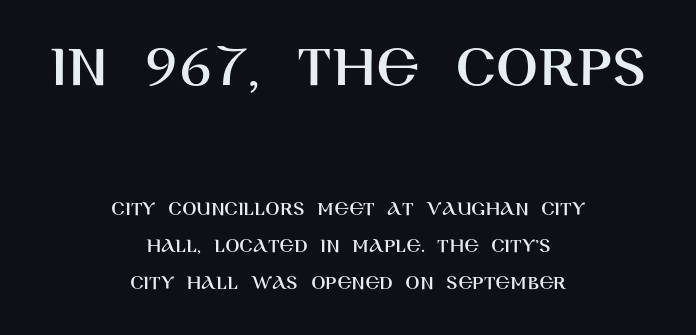
Q: Is the text italic (slanted)? A: No, it is upright.
Q: Is the typeface a serif or a sans-serif typeface? A: Sans-serif.
Q: Is the text underlined? A: No.
Q: How is the paragraph aligned? A: Centered.
Q: Is the spacing between letters normal or unusually wide? A: Normal.
Q: Which block of text is set in a larger size, the first (top) or the second (bottom)? A: The first (top) one.
Q: Width (condensed, normal, or wide)? A: Normal.
Q: Stroke contrast? A: High.
Q: x-height? A: Large.
Q: Monospaced? A: No.
